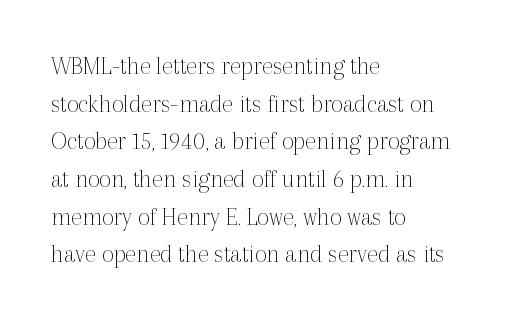
Q: Is the text bold? A: No.
Q: Is the text italic (slanted)? A: No, it is upright.
Q: Is the text underlined? A: No.
Q: How is the paragraph aligned? A: Left-aligned.
Q: Is the spacing between letters normal or unusually wide? A: Normal.
Q: Is the spacing between lines tight, normal or loose? A: Normal.
